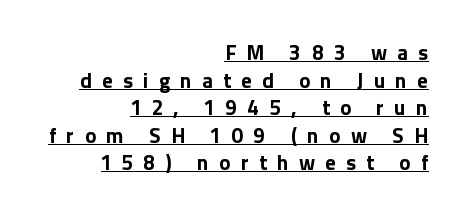
This rendering widens character spacing well past its baseline value. The vertical gap from one line to the next is medium. Is there an underline? Yes — a line sits under the letters. Nope, not italic — everything's standing straight. Caption: bold face, heavy strokes.
